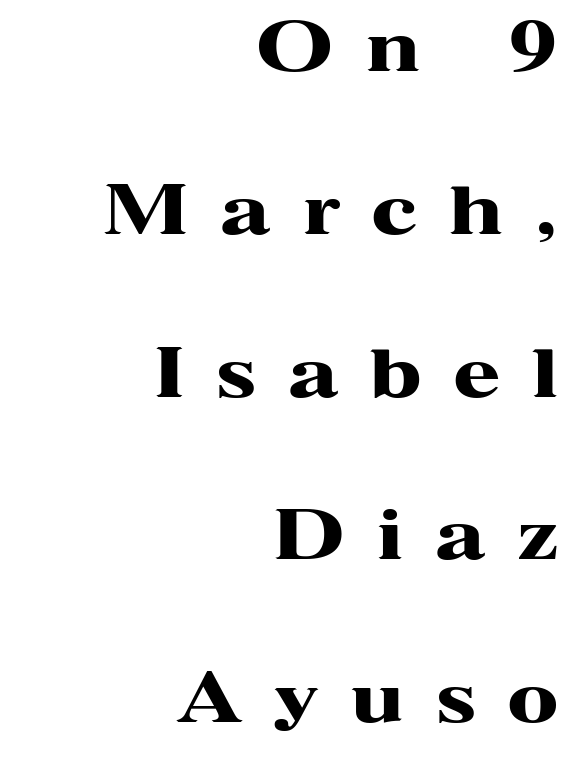
{"serif": "yes", "italic": "no", "bold": "yes", "weight": "heavy", "width": "wide", "stroke_contrast": "high", "x_height": "medium", "monospaced": "no", "underline": "no", "align": "right", "line_spacing": "loose", "line_spacing_ratio": 2.43, "letter_spacing": "wide", "letter_spacing_em": 0.5, "glyph_px": 67}
